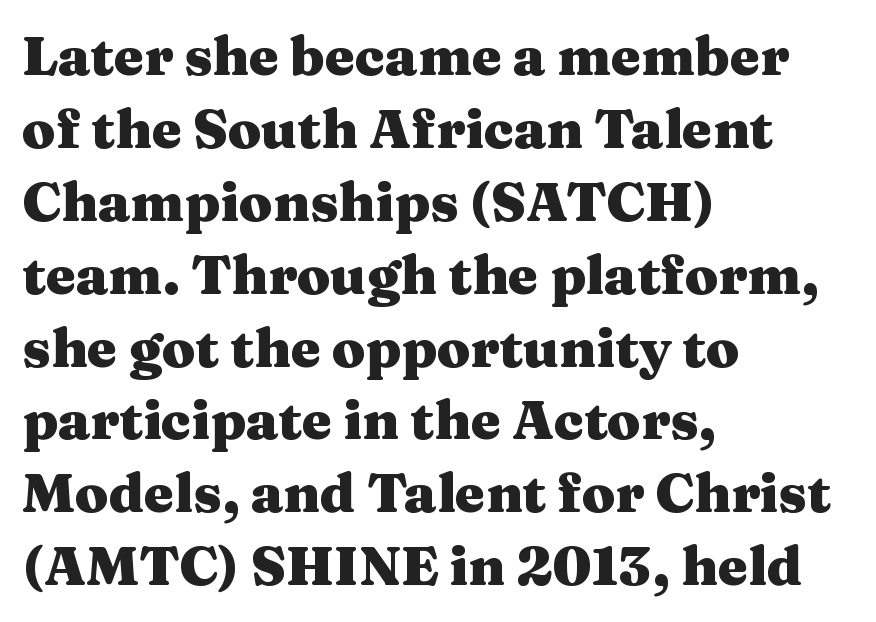
Tracking value appears to be zero — textbook default spacing. The passage shown is typed in a proportional face where columns would drift. The typesetter chose a ragged-right arrangement here. Heavy, bold letterforms. In terms of posture, this sample is upright.
